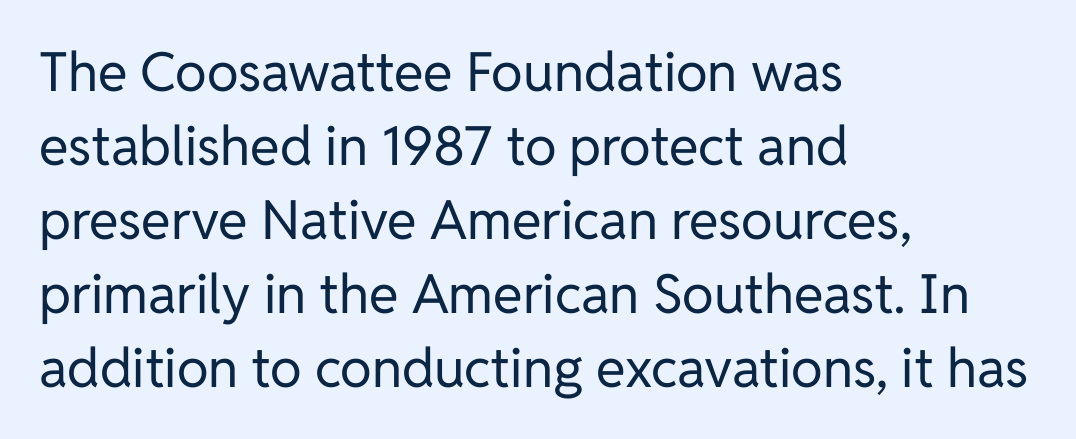
The image shows 54 px regular-weight sans-serif type, upright; set left-aligned, normal line spacing (1.37x), normal letter spacing, not underlined; low stroke contrast and a medium x-height.
